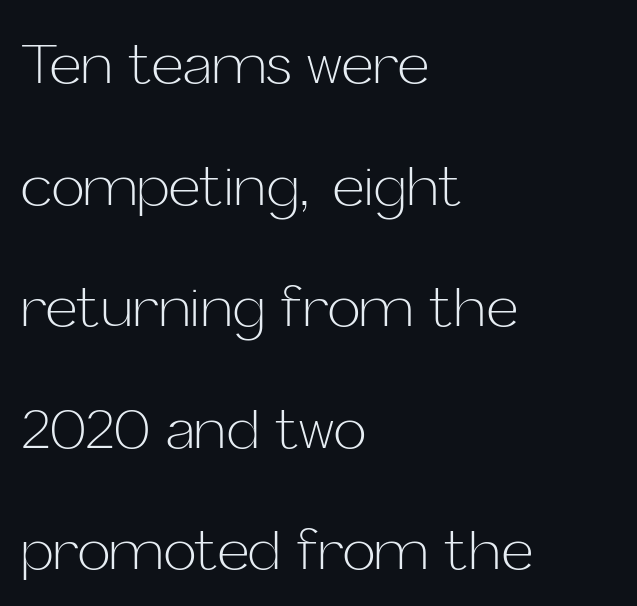
The image shows 55 px light sans-serif type, upright; set left-aligned, loose line spacing (2.21x), normal letter spacing, not underlined; low stroke contrast and a medium x-height.
